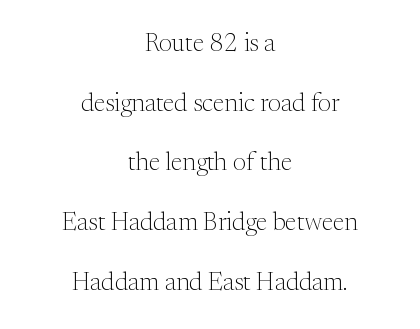
The image shows 25 px text type, upright; set centered, loose line spacing (2.39x), normal letter spacing, not underlined.
